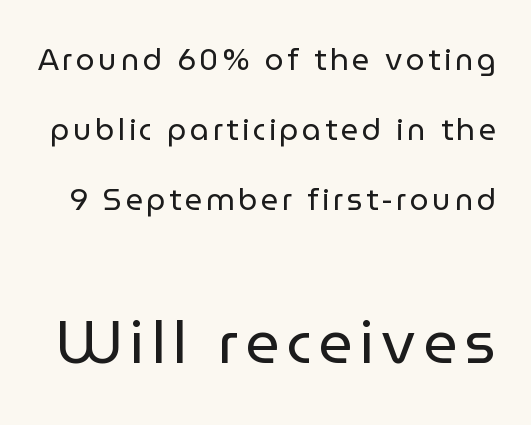
The image shows 60 px regular-weight sans-serif type, upright; set loose line spacing (2.34x), not underlined; the second (bottom) block is 2.0x larger; low stroke contrast and a medium x-height.
